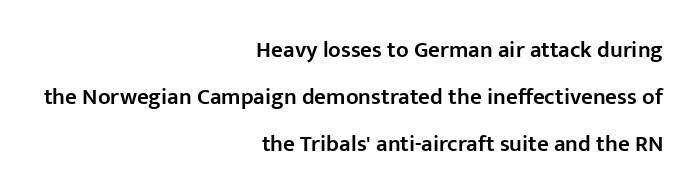
Q: Is the text bold? A: Semi-bold.
Q: Is the text italic (slanted)? A: No, it is upright.
Q: Is the text underlined? A: No.
Q: How is the paragraph aligned? A: Right-aligned.
Q: Is the spacing between letters normal or unusually wide? A: Normal.
Q: Is the spacing between lines tight, normal or loose? A: Loose.
